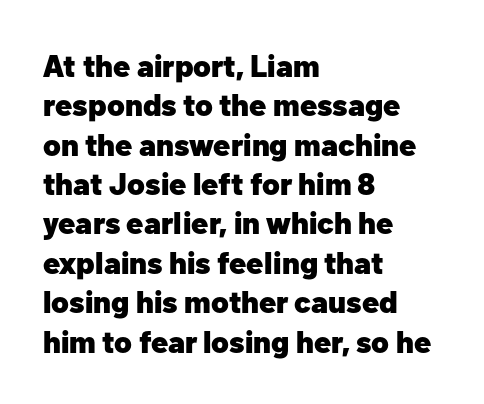
Characters remain perfectly vertical along every line. What stands out about the letter spacing? Nothing — it is the standard amount. Leftover space on each line is placed entirely after the last word. The string is rendered with underlining switched off. Typographically, this falls in the sans-serif category. The rows are spaced the way most documents space them.
